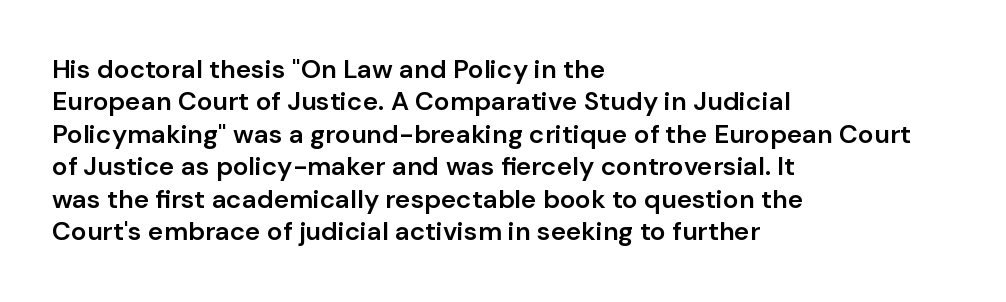
The image shows 26 px text type, upright; set left-aligned, normal line spacing (1.25x), normal letter spacing, not underlined.
